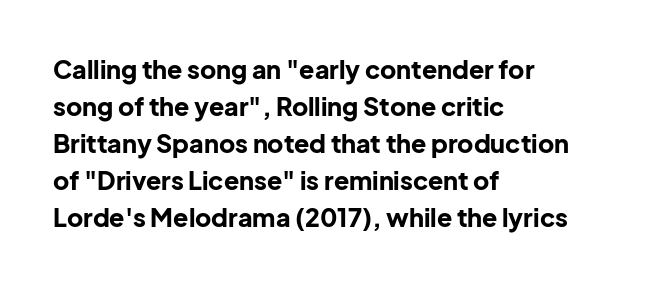
Q: Is the text bold? A: Yes.
Q: Is the text italic (slanted)? A: No, it is upright.
Q: Is the text underlined? A: No.
Q: How is the paragraph aligned? A: Left-aligned.
Q: Is the spacing between letters normal or unusually wide? A: Normal.
Q: Is the spacing between lines tight, normal or loose? A: Normal.
